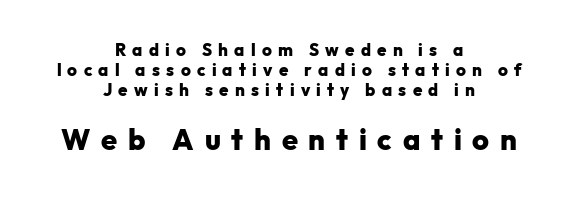
{"serif": "no", "italic": "no", "bold": "yes", "weight": "heavy", "width": "normal", "stroke_contrast": "low", "x_height": "medium", "monospaced": "no", "underline": "no", "align": "center", "line_spacing_ratio": 1.19, "letter_spacing": "wide", "letter_spacing_em": 0.37, "larger_block": "second", "size_ratio": 1.71, "glyph_px": 29}
